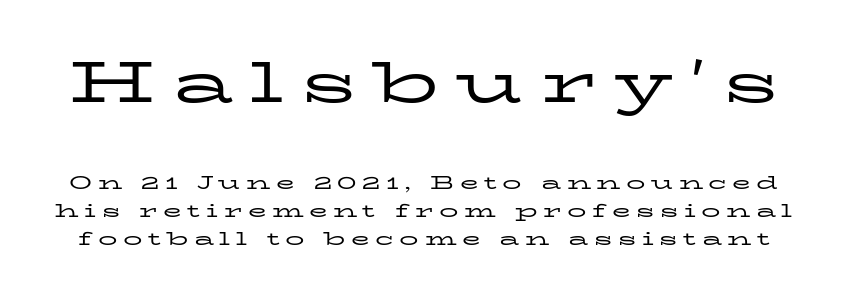
The initial chunk of copy outweighs the following chunk in type size. Observe the serifs anchoring each vertical stroke in this sample. Characters follow at a spacing far wider than the type designer built in. Summary of vertical rhythm: regular, with standard interline spacing.
